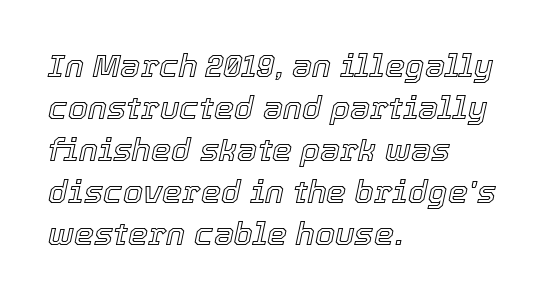
The space between consecutive lines is moderate. The whole block is typeset with a tilt. The rendering uses natural spacing where letterforms have individual widths. The specimen omits any rule beneath the text block's lines.
